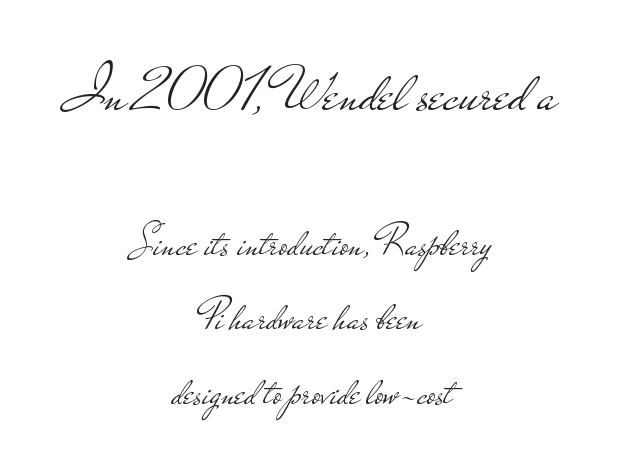
Q: Is the text bold? A: No.
Q: Is the text italic (slanted)? A: Yes.
Q: Is the typeface a serif or a sans-serif typeface? A: Sans-serif.
Q: Is the text underlined? A: No.
Q: How is the paragraph aligned? A: Centered.
Q: Is the spacing between letters normal or unusually wide? A: Normal.
Q: Which block of text is set in a larger size, the first (top) or the second (bottom)? A: The first (top) one.
Q: Width (condensed, normal, or wide)? A: Wide.
Q: Stroke contrast? A: Low.
Q: x-height? A: Small.
Q: Monospaced? A: No.
